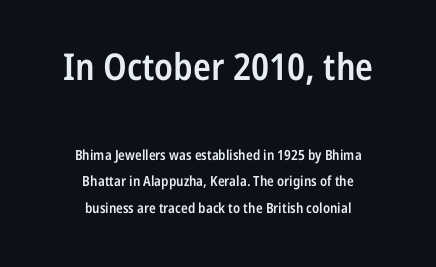
When letters stand straight like this, we call the style roman or upright. Does the leading feel generous? Absolutely, it's lavish. No feet cap the strokes, marking this as sans-serif type. The type is set solid horizontally, with unmodified tracking.
